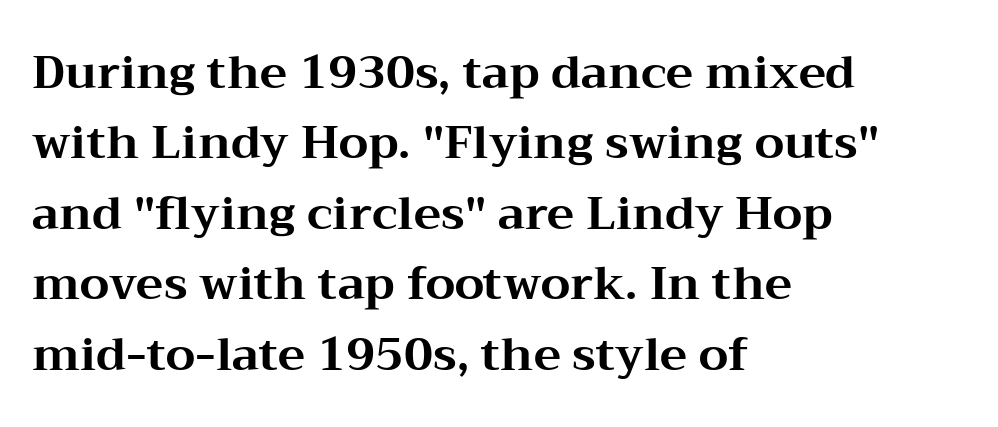
If you drew a line through each stem, it would be perfectly vertical. Thick stems and heavy bowls — unmistakably bold. Old-style or modern, the face here clearly has serifs. The type is set solid horizontally, with unmodified tracking.
